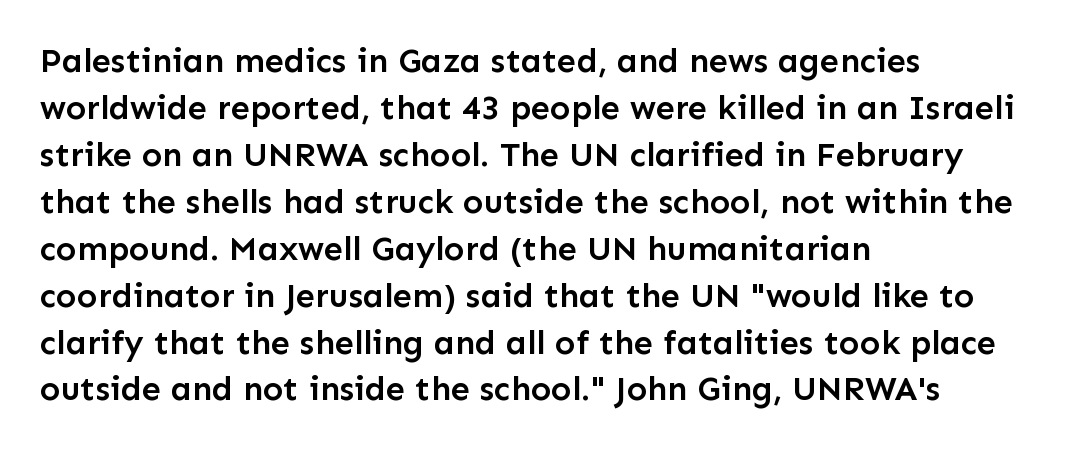
{"serif": "no", "italic": "no", "bold": "semi", "weight": "semibold", "width": "normal", "stroke_contrast": "low", "x_height": "medium", "monospaced": "no", "underline": "no", "align": "left", "line_spacing": "normal", "line_spacing_ratio": 1.38, "letter_spacing": "normal", "letter_spacing_em": 0.0, "glyph_px": 34}
